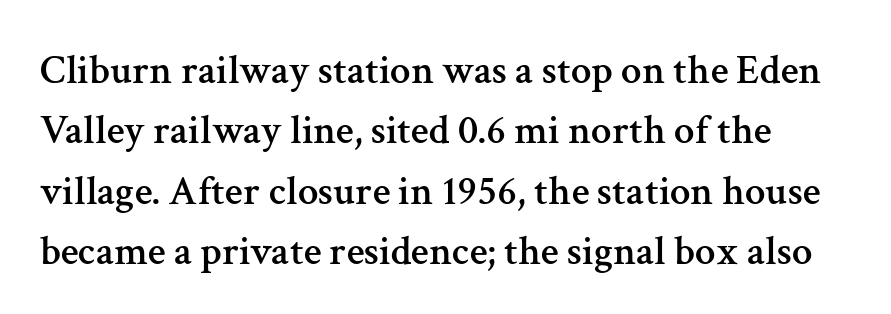
{"serif": "yes", "italic": "no", "width": "normal", "stroke_contrast": "medium", "x_height": "medium", "monospaced": "no", "underline": "no", "line_spacing": "normal", "line_spacing_ratio": 1.47, "letter_spacing": "normal", "letter_spacing_em": 0.0, "glyph_px": 41}
